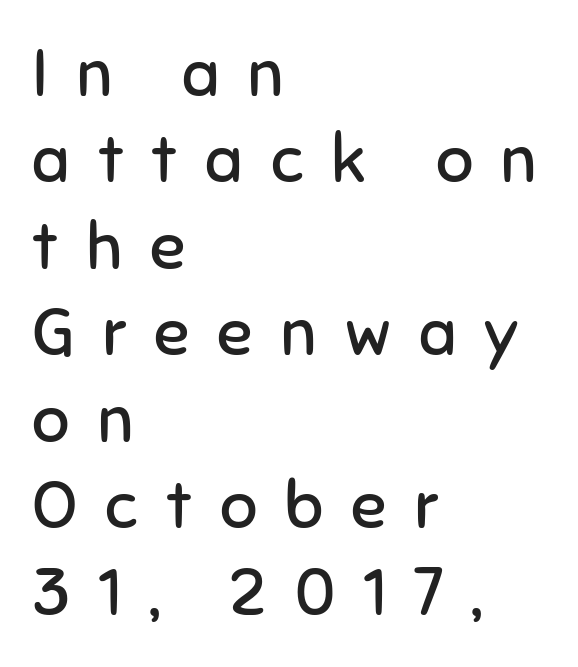
Q: Is the text bold? A: No.
Q: Is the text italic (slanted)? A: No, it is upright.
Q: Is the typeface a serif or a sans-serif typeface? A: Sans-serif.
Q: Is the text underlined? A: No.
Q: How is the paragraph aligned? A: Left-aligned.
Q: Is the spacing between letters normal or unusually wide? A: Unusually wide.
Q: Is the spacing between lines tight, normal or loose? A: Normal.
Q: Width (condensed, normal, or wide)? A: Normal.
Q: Stroke contrast? A: Low.
Q: x-height? A: Medium.
Q: Monospaced? A: No.
